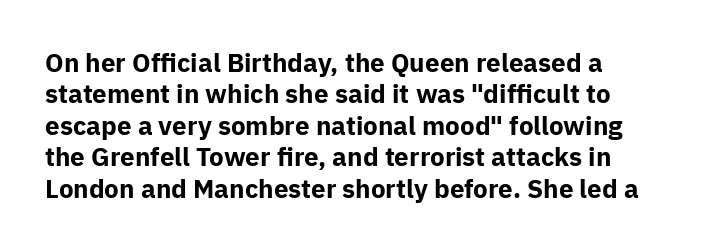
Underlining? Definitely not there. Italic: no, the glyphs are upright roman. Is the type bold? Yes — the strokes are clearly thick and heavy. You could call the tracking neutral — neither tight nor loose.
